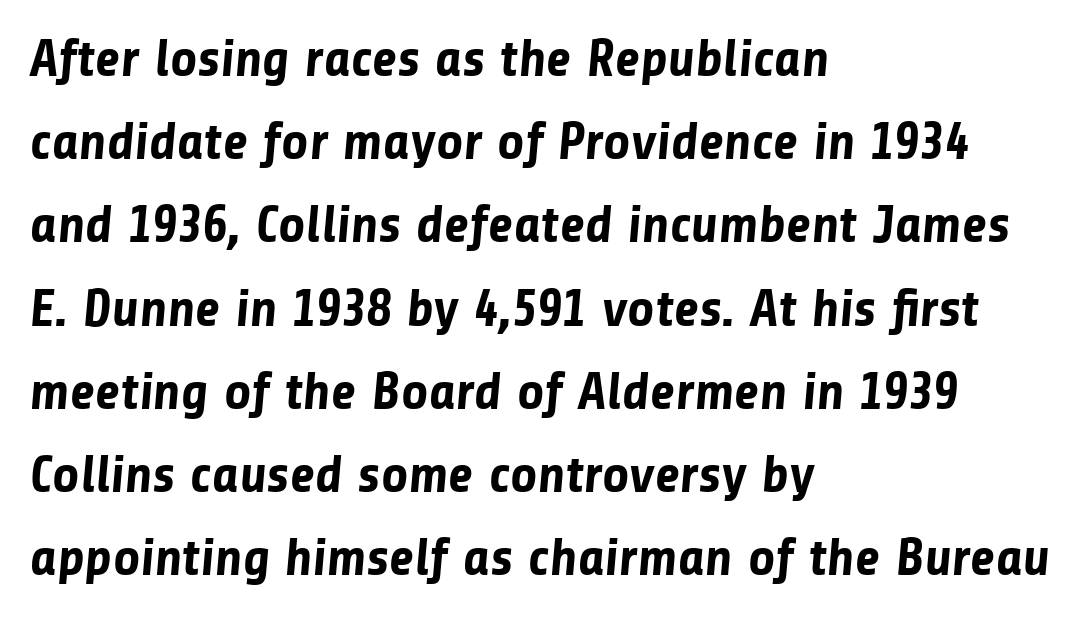
The image shows 53 px bold sans-serif type; set left-aligned, normal line spacing (1.57x), normal letter spacing, not underlined; low stroke contrast and a medium x-height.
